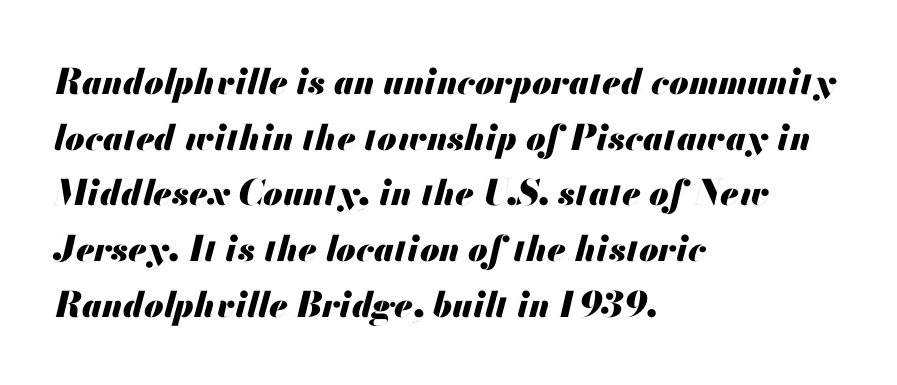
Compared with a centered layout, this one pins lines to the left instead. Successive baselines arrive at the customary interval. Note the varied advance widths — an 'i' is clearly narrower than an 'm'. No word sits above an underline.
